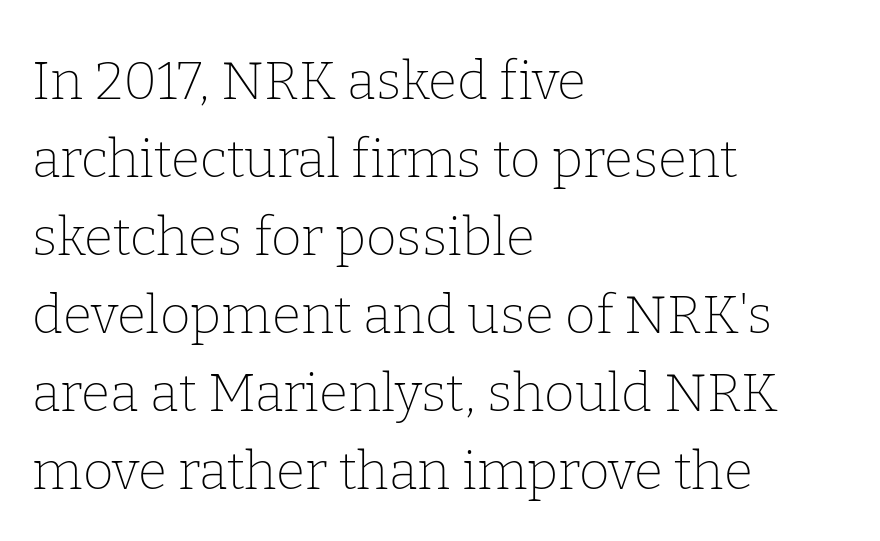
{"serif": "yes", "italic": "no", "bold": "no", "weight": "thin", "width": "normal", "stroke_contrast": "low", "x_height": "medium", "monospaced": "no", "underline": "no", "align": "left", "line_spacing": "normal", "line_spacing_ratio": 1.47, "letter_spacing": "normal", "letter_spacing_em": 0.0, "glyph_px": 53}
